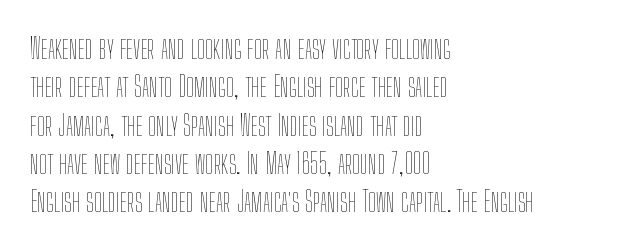
The designer left line spacing at the default. Note the varied advance widths — an 'i' is clearly narrower than an 'm'. Horizontal alignment here is leftward, the default for most running prose. The string is rendered with underlining switched off.
